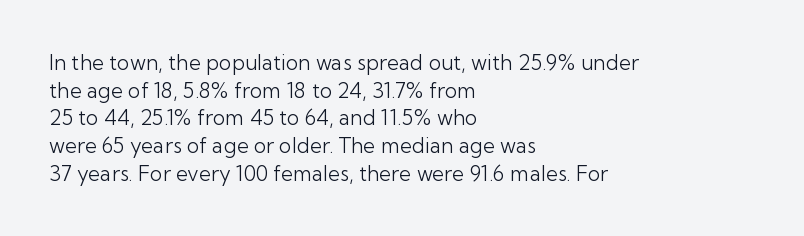
Every stem runs plumb, perpendicular to the baseline. Leftover space on each line is placed entirely after the last word. Check the space under the baseline: it is left empty. This reads as an unemphasized weight, regular at the heaviest. Caption: standard tracking, unaltered.
